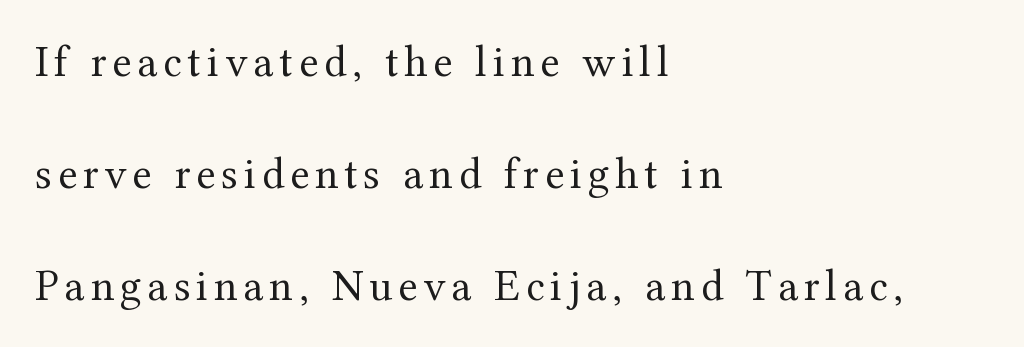
Q: Is the text bold? A: No.
Q: Is the text italic (slanted)? A: No, it is upright.
Q: Is the typeface a serif or a sans-serif typeface? A: Serif.
Q: Is the text underlined? A: No.
Q: How is the paragraph aligned? A: Left-aligned.
Q: Is the spacing between lines tight, normal or loose? A: Loose.
Q: Width (condensed, normal, or wide)? A: Normal.
Q: Stroke contrast? A: Medium.
Q: x-height? A: Medium.
Q: Monospaced? A: No.
